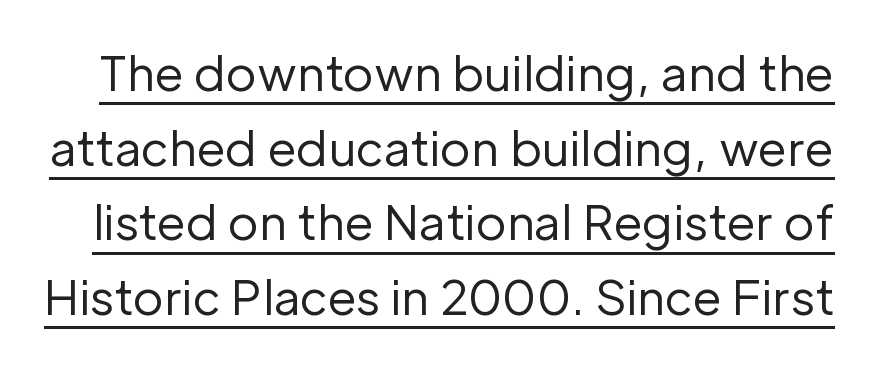
Q: Is the text bold? A: No.
Q: Is the text italic (slanted)? A: No, it is upright.
Q: Is the typeface a serif or a sans-serif typeface? A: Sans-serif.
Q: Is the text underlined? A: Yes.
Q: Is the spacing between letters normal or unusually wide? A: Normal.
Q: Is the spacing between lines tight, normal or loose? A: Normal.
Q: Width (condensed, normal, or wide)? A: Normal.
Q: Stroke contrast? A: Low.
Q: x-height? A: Medium.
Q: Monospaced? A: No.
